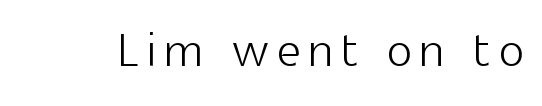
Vertical stems look standard width or narrower in stroke. Posture: vertical. No feet cap the strokes, marking this as sans-serif type. The passage shown is typed in a proportional face where columns would drift. Any mark beneath the type? The region is blank.
